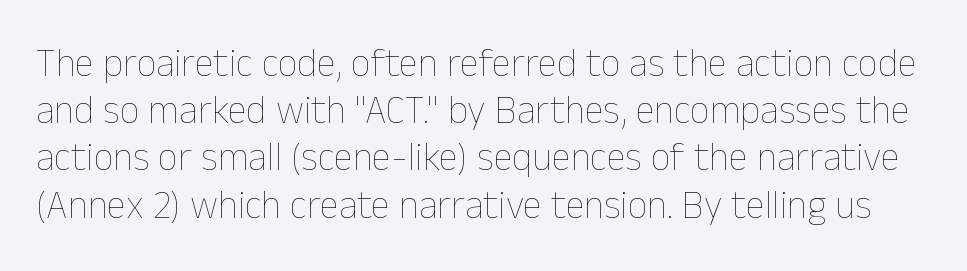
Q: Is the text bold? A: No.
Q: Is the text italic (slanted)? A: No, it is upright.
Q: Is the text underlined? A: No.
Q: Is the spacing between letters normal or unusually wide? A: Normal.
Q: Width (condensed, normal, or wide)? A: Normal.
Q: Stroke contrast? A: Low.
Q: x-height? A: Medium.
Q: Monospaced? A: No.
